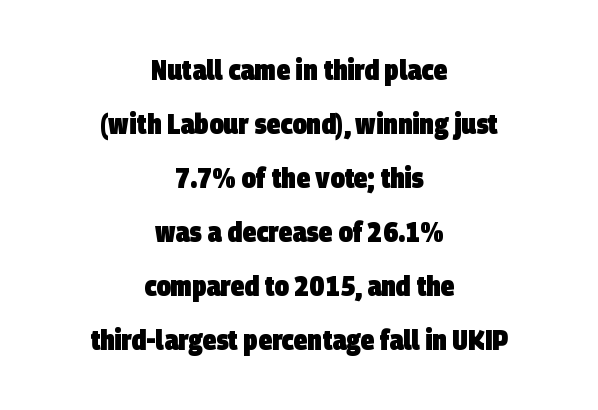
{"serif": "no", "bold": "yes", "weight": "heavy", "width": "condensed", "stroke_contrast": "low", "x_height": "large", "monospaced": "no", "underline": "no", "align": "center", "line_spacing": "loose", "line_spacing_ratio": 1.93, "letter_spacing": "normal", "letter_spacing_em": 0.0, "glyph_px": 28}
